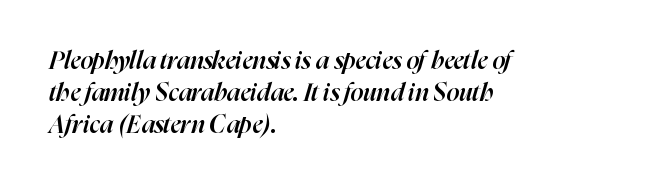
The image shows 25 px text type, italic (leaning right); set left-aligned, normal line spacing (1.29x), normal letter spacing, not underlined.
